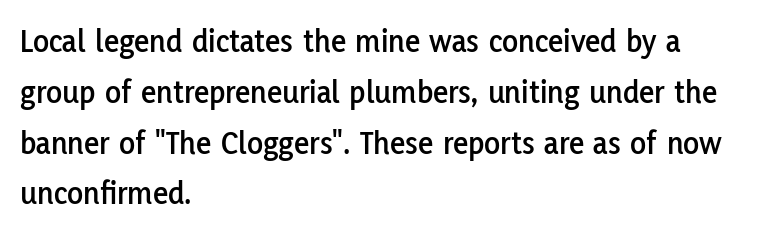
Any mark beneath the type? The region is blank. Leading: standard. The rendering uses natural spacing where letterforms have individual widths. Rendered with straight, roman letterforms. Type style note: lacks serifs.
